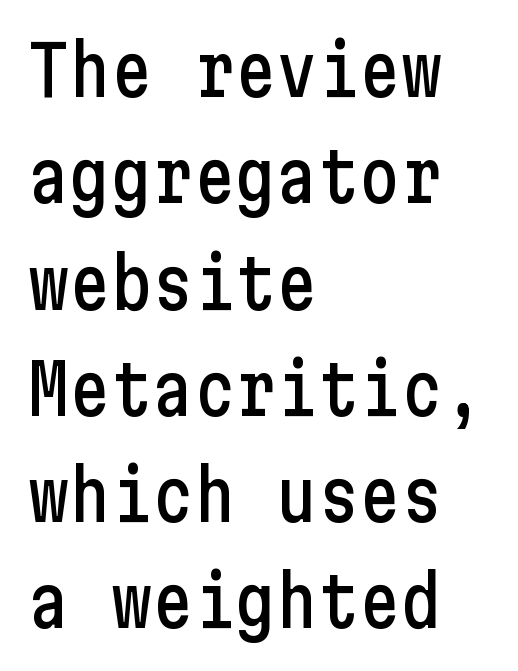
Baseline-to-baseline distance is the conventional proportion of letter height. Each letter's strokes conclude bluntly, with no projecting serifs. Nothing unusual about the tracking: characters are spaced as the font intends. This rendering uses left alignment, leaving the right contour irregular. Characters remain perfectly vertical along every line. Descenders hang freely into open space.
